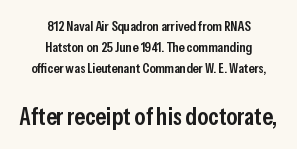
Q: Is the text bold? A: Semi-bold.
Q: Is the text italic (slanted)? A: No, it is upright.
Q: Is the text underlined? A: No.
Q: How is the paragraph aligned? A: Centered.
Q: Is the spacing between letters normal or unusually wide? A: Normal.
Q: Is the spacing between lines tight, normal or loose? A: Normal.
Q: Which block of text is set in a larger size, the first (top) or the second (bottom)? A: The second (bottom) one.
